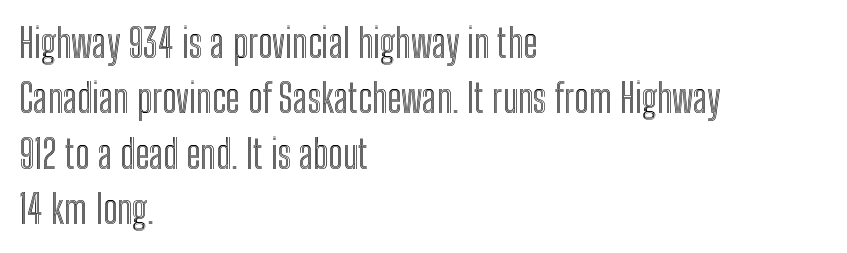
Horizontal bands of white between lines are of average thickness. Think of a printed novel: that variable character pitch is what you see here. Ordinary non-slanted type is in use. Where is the straight margin? On the left. The line texture is even and compact thanks to regular tracking. The space directly below the letters is spotless.
